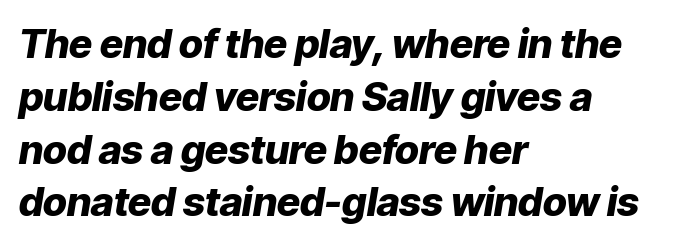
{"italic": "yes", "lean": "right", "slant_degrees": 9, "bold": "yes", "weight": "heavy", "width": "normal", "stroke_contrast": "low", "x_height": "medium", "monospaced": "no", "underline": "no", "align": "left", "line_spacing": "normal", "line_spacing_ratio": 1.32, "letter_spacing": "normal", "letter_spacing_em": 0.0, "glyph_px": 40}
